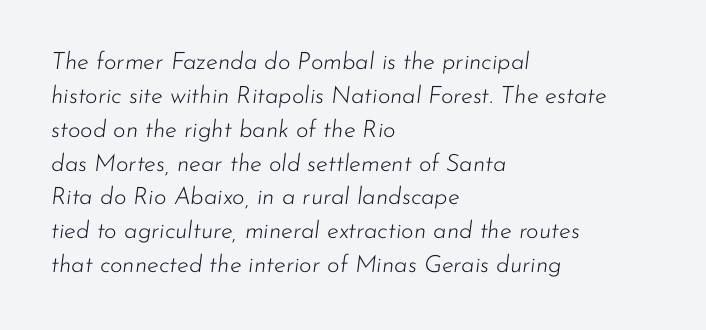
The image shows 24 px text type, italic (leaning right); set left-aligned, normal line spacing (1.41x), normal letter spacing, not underlined.
